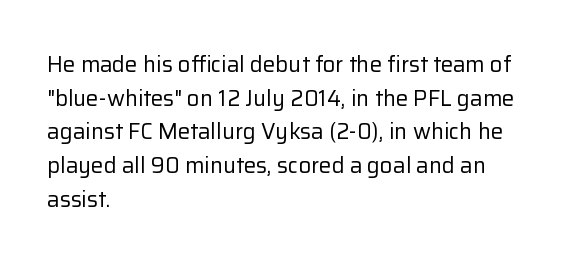
{"italic": "no", "bold": "no", "underline": "no", "align": "left", "line_spacing": "normal", "line_spacing_ratio": 1.53, "letter_spacing": "normal", "letter_spacing_em": 0.0, "glyph_px": 22}
